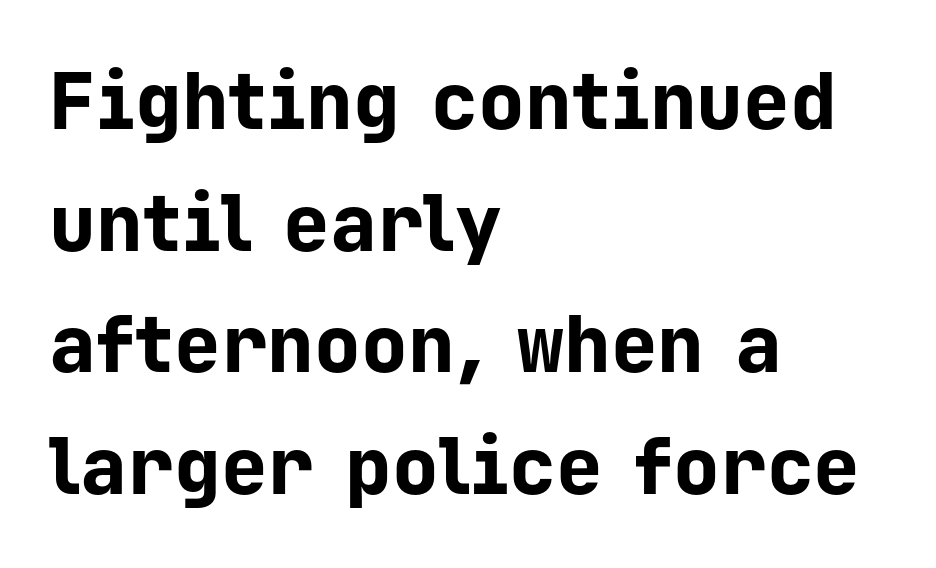
The characters look thick and weighty, a clear bold. Has an underline been added? It has not. You could count columns in this text — the font is strictly monospaced. A typesetter would call this leading conventional body-copy spacing.
